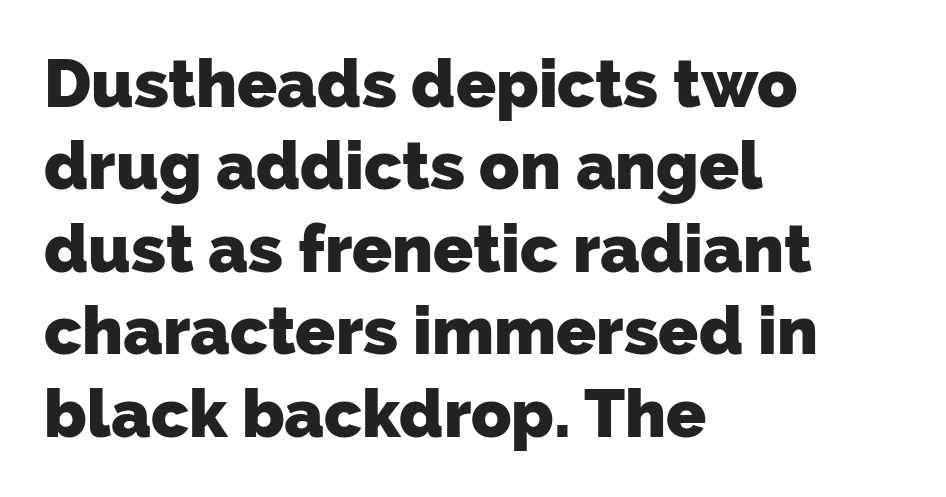
Q: Is the text bold? A: Yes.
Q: Is the typeface a serif or a sans-serif typeface? A: Sans-serif.
Q: Is the text underlined? A: No.
Q: How is the paragraph aligned? A: Left-aligned.
Q: Is the spacing between letters normal or unusually wide? A: Normal.
Q: Is the spacing between lines tight, normal or loose? A: Normal.
Q: Width (condensed, normal, or wide)? A: Normal.
Q: Stroke contrast? A: Low.
Q: x-height? A: Medium.
Q: Monospaced? A: No.
